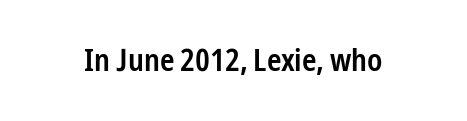
Q: Is the text bold? A: Semi-bold.
Q: Is the text italic (slanted)? A: No, it is upright.
Q: Is the typeface a serif or a sans-serif typeface? A: Sans-serif.
Q: Is the text underlined? A: No.
Q: Is the spacing between letters normal or unusually wide? A: Normal.
Q: Width (condensed, normal, or wide)? A: Condensed.
Q: Stroke contrast? A: Low.
Q: x-height? A: Medium.
Q: Monospaced? A: No.
